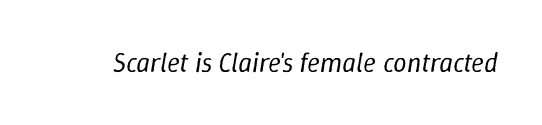
{"italic": "yes", "lean": "right", "slant_degrees": 9, "bold": "no", "underline": "no", "letter_spacing": "normal", "letter_spacing_em": 0.0, "glyph_px": 27}
